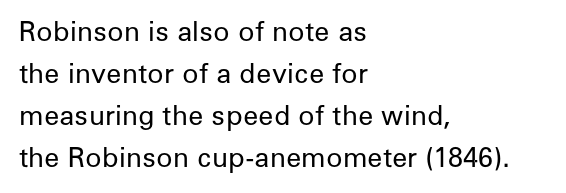
{"italic": "no", "bold": "no", "underline": "no", "align": "left", "line_spacing": "normal", "line_spacing_ratio": 1.56, "letter_spacing": "normal", "letter_spacing_em": 0.0, "glyph_px": 27}
